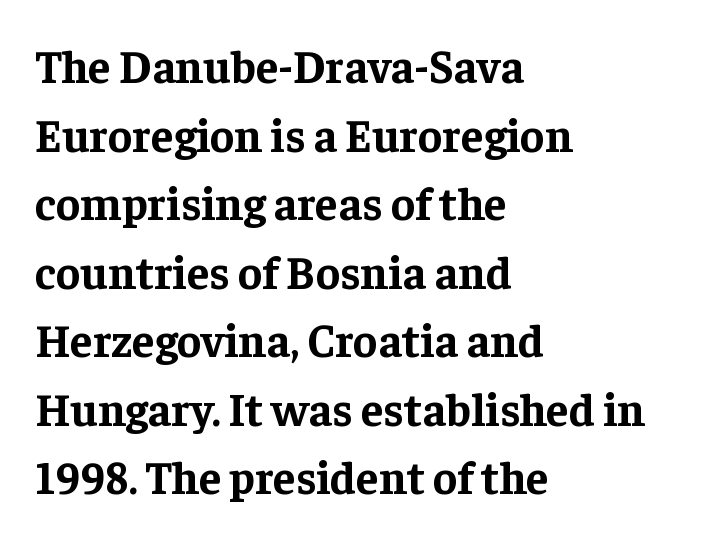
Compared with typical paragraphs, the rows here are spaced about the same. The type is set solid horizontally, with unmodified tracking. Proportional: the letters do not fall into vertical columns. The sample has been set heavy, in full bold. Is there any slant? The stems are plumb. Are there feet on the stems? There are — it's a serif.
